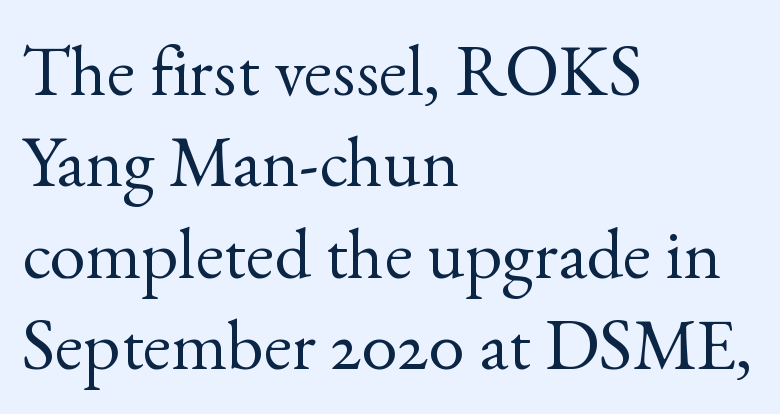
The image shows 72 px regular-weight serif type, upright; set left-aligned, normal line spacing (1.27x), normal letter spacing, not underlined; a small x-height.
